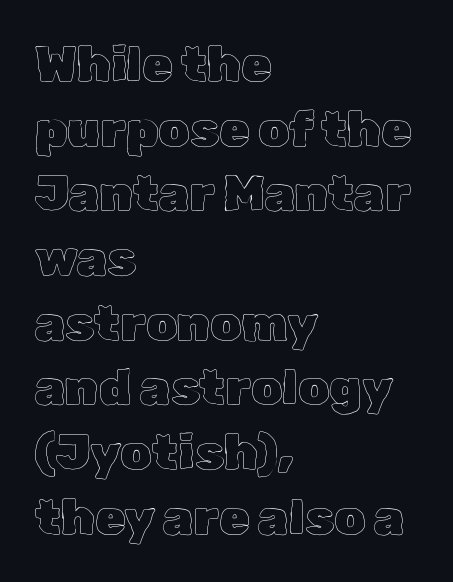
{"italic": "no", "width": "normal", "x_height": "medium", "monospaced": "no", "underline": "no", "align": "left", "line_spacing": "normal", "line_spacing_ratio": 1.32, "letter_spacing": "normal", "letter_spacing_em": 0.0, "glyph_px": 49}
